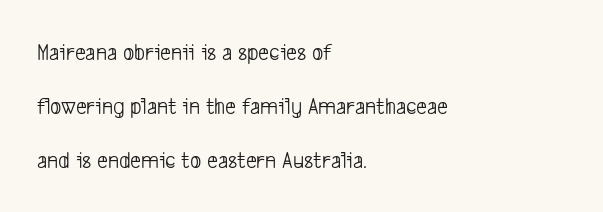
Q: Is the text bold? A: No.
Q: Is the text underlined? A: No.
Q: How is the paragraph aligned? A: Left-aligned.
Q: Is the spacing between letters normal or unusually wide? A: Normal.
Q: Is the spacing between lines tight, normal or loose? A: Loose.
